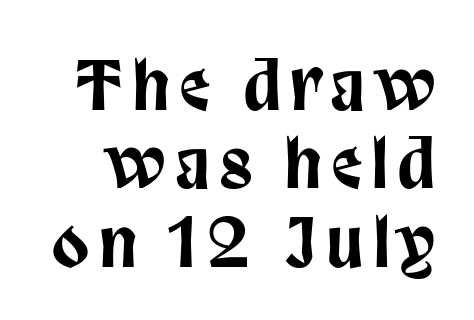
Q: Is the text italic (slanted)? A: No, it is upright.
Q: Is the typeface a serif or a sans-serif typeface? A: Sans-serif.
Q: Is the text underlined? A: No.
Q: Width (condensed, normal, or wide)? A: Condensed.
Q: Stroke contrast? A: Low.
Q: x-height? A: Large.
Q: Monospaced? A: No.
